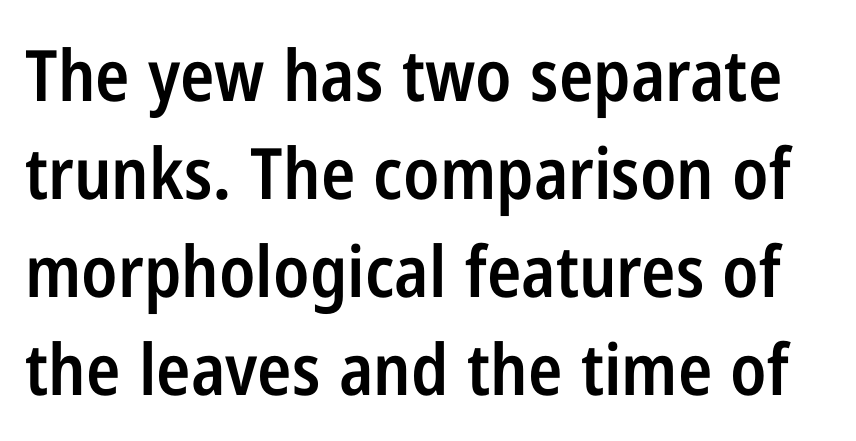
{"serif": "no", "italic": "no", "bold": "semi", "weight": "semibold", "width": "condensed", "stroke_contrast": "low", "x_height": "medium", "monospaced": "no", "underline": "no", "line_spacing": "normal", "line_spacing_ratio": 1.38, "letter_spacing": "normal", "letter_spacing_em": 0.0, "glyph_px": 71}
